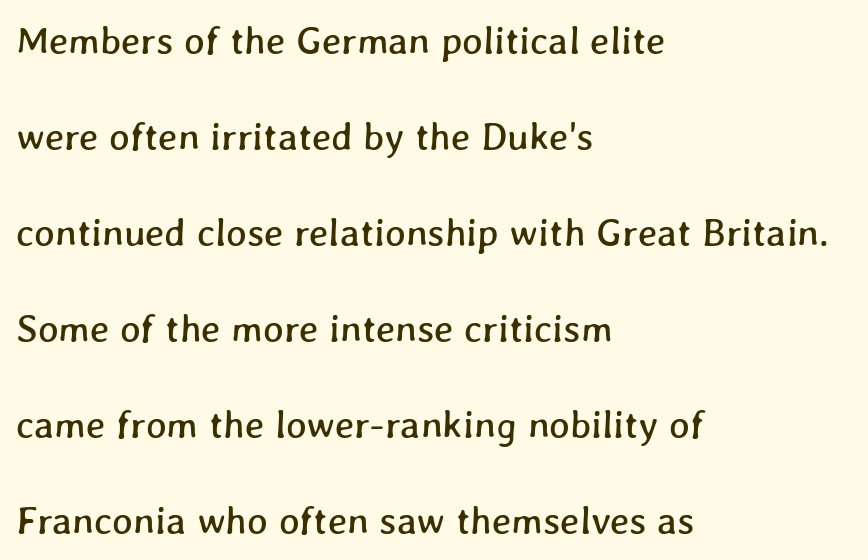
Q: Is the text underlined? A: No.
Q: How is the paragraph aligned? A: Left-aligned.
Q: Is the spacing between letters normal or unusually wide? A: Normal.
Q: Is the spacing between lines tight, normal or loose? A: Loose.
Q: Width (condensed, normal, or wide)? A: Normal.
Q: Stroke contrast? A: Low.
Q: x-height? A: Medium.
Q: Monospaced? A: No.
